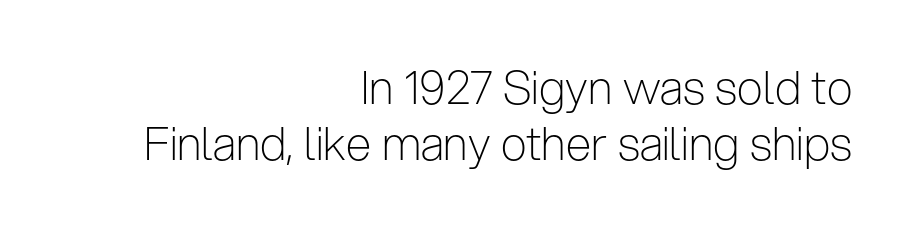
You could not count columns in this text — the font is proportionally spaced. Honestly, the letter spacing is just normal — you wouldn't notice it. The strokes are not fattened; the text isn't bold. Italic? Not at all — the glyphs are vertical.
